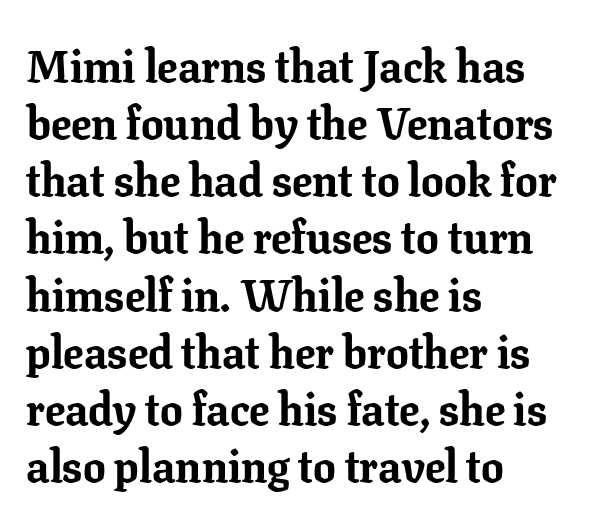
The image shows 45 px bold serif type, upright; set left-aligned, normal line spacing (1.27x), normal letter spacing, not underlined; low stroke contrast and a medium x-height.
